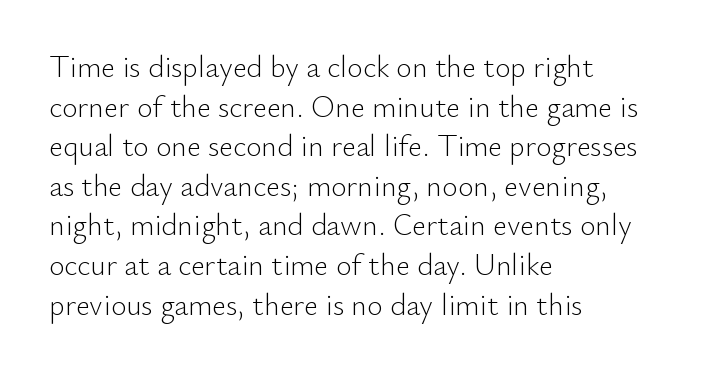
{"serif": "no", "italic": "no", "bold": "no", "weight": "light", "width": "normal", "stroke_contrast": "low", "x_height": "small", "monospaced": "no", "underline": "no", "align": "left", "line_spacing": "normal", "line_spacing_ratio": 1.32, "letter_spacing": "normal", "letter_spacing_em": 0.0, "glyph_px": 30}
